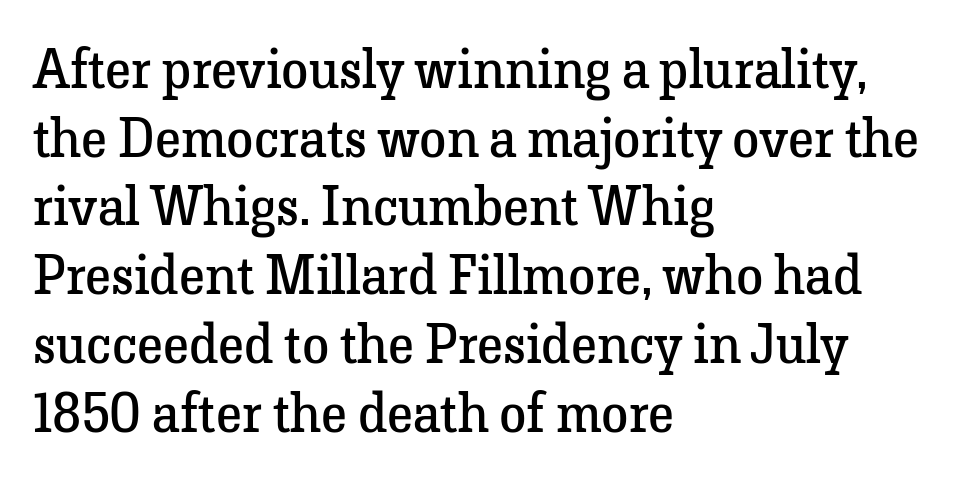
The image shows 55 px regular-weight serif type, upright; set left-aligned, normal line spacing (1.25x), normal letter spacing, not underlined; low stroke contrast and a medium x-height.
